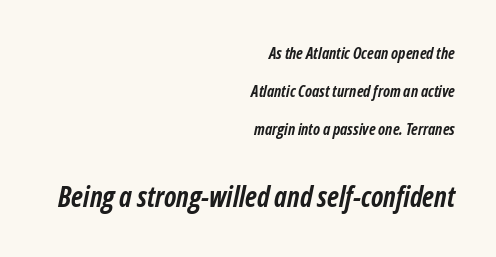
The passage shown has conventional tracking throughout. Interline gaps are noticeably wide in this sample. There's an unmistakable incline to the writing here. Underline: absent.
